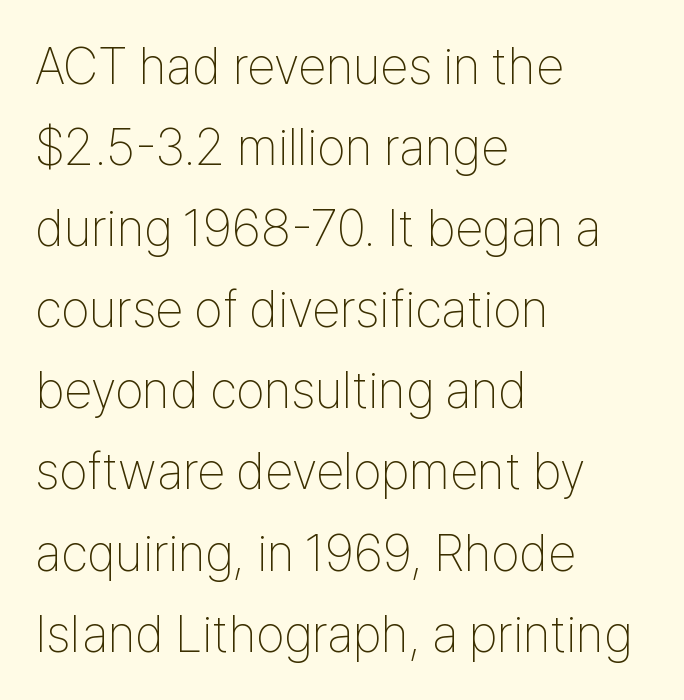
The image shows 51 px thin, condensed sans-serif type, upright; set left-aligned, normal line spacing (1.59x), normal letter spacing, not underlined; low stroke contrast and a medium x-height.
